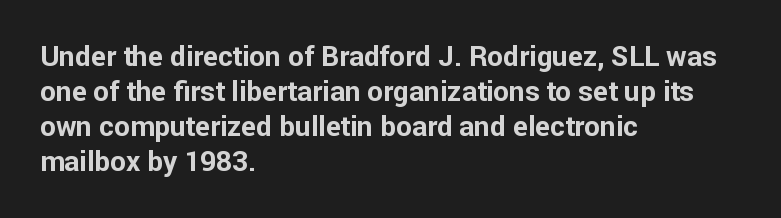
Every character sits straight up, as roman type does. Look at the stroke-to-counter ratio: heavy, a bold. Honestly, the letter spacing is just normal — you wouldn't notice it. How would I describe the line gaps? Plain and ordinary.
